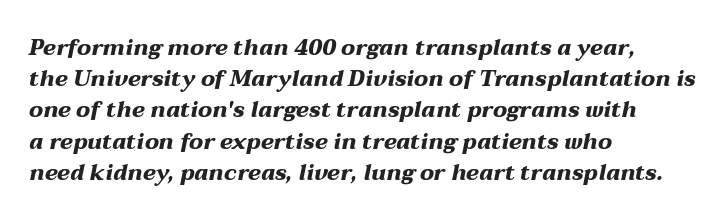
Q: Is the text bold? A: Yes.
Q: Is the text italic (slanted)? A: Yes, it leans right by about 12 degrees.
Q: Is the text underlined? A: No.
Q: How is the paragraph aligned? A: Left-aligned.
Q: Is the spacing between letters normal or unusually wide? A: Normal.
Q: Is the spacing between lines tight, normal or loose? A: Normal.
